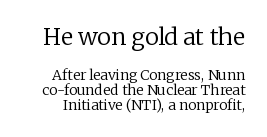
The image shows 23 px text type, upright; set tight line spacing (1.1x), normal letter spacing, not underlined; the first (top) block is 1.64x larger.
